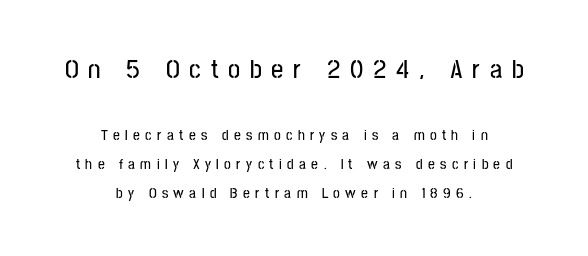
Q: Is the text italic (slanted)? A: No, it is upright.
Q: Is the text underlined? A: No.
Q: How is the paragraph aligned? A: Centered.
Q: Is the spacing between letters normal or unusually wide? A: Unusually wide.
Q: Is the spacing between lines tight, normal or loose? A: Loose.
Q: Which block of text is set in a larger size, the first (top) or the second (bottom)? A: The first (top) one.
